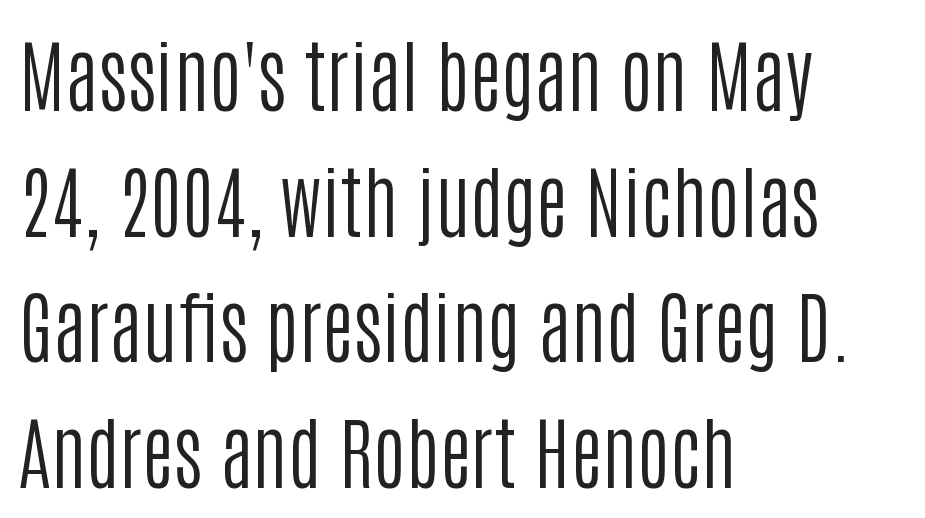
The image shows 79 px regular-weight, condensed sans-serif type, upright; set left-aligned, normal line spacing (1.59x), normal letter spacing, not underlined; low stroke contrast and a large x-height.
